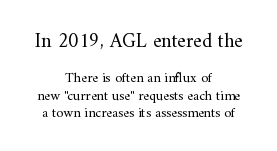
{"italic": "no", "bold": "no", "underline": "no", "align": "center", "line_spacing": "normal", "line_spacing_ratio": 1.28, "letter_spacing": "normal", "letter_spacing_em": 0.0, "larger_block": "first", "size_ratio": 1.43, "glyph_px": 20}
